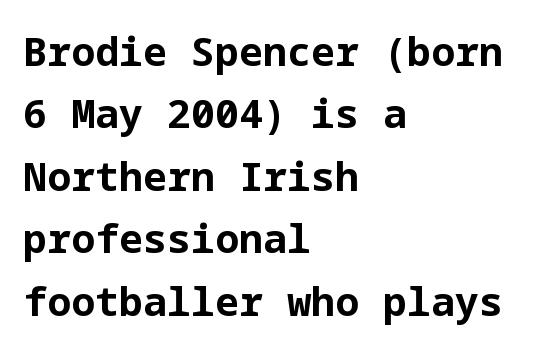
{"serif": "no", "italic": "no", "bold": "yes", "weight": "bold", "width": "normal", "stroke_contrast": "low", "x_height": "medium", "underline": "no", "align": "left", "line_spacing": "normal", "line_spacing_ratio": 1.56, "letter_spacing": "normal", "letter_spacing_em": 0.0, "glyph_px": 40}
